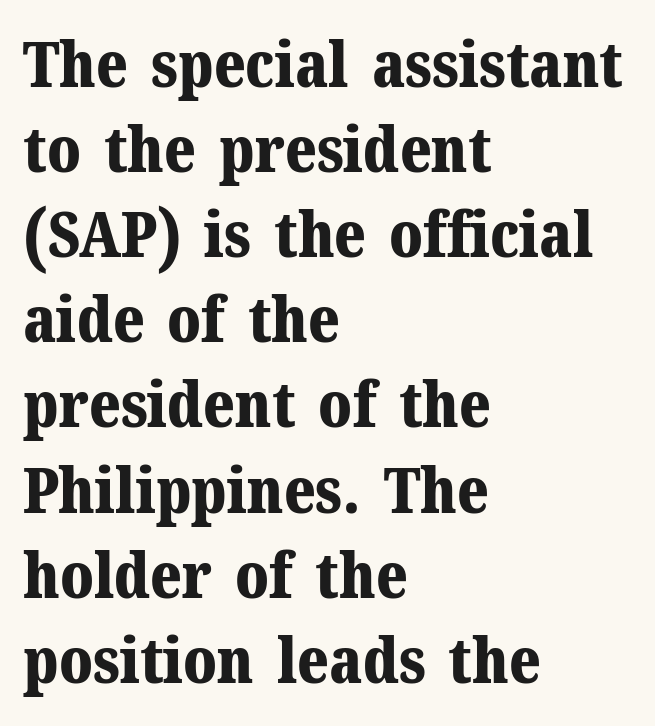
{"serif": "yes", "italic": "no", "bold": "yes", "weight": "bold", "width": "normal", "stroke_contrast": "medium", "x_height": "medium", "monospaced": "no", "underline": "no", "align": "left", "line_spacing": "normal", "line_spacing_ratio": 1.33, "letter_spacing": "normal", "letter_spacing_em": 0.0, "glyph_px": 64}
